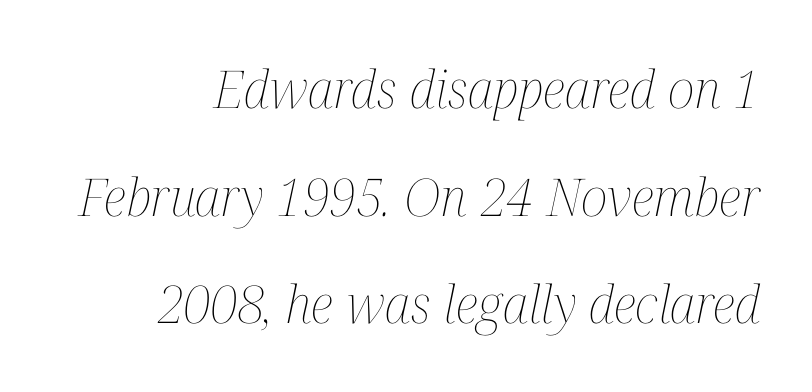
The face used here is proportionally spaced, like ordinary book or web type. A light-to-regular cut is what we see here. Observe the lean: these are italic letterforms. Unmarked baselines from the first word to the last. Characters follow at the spacing the type designer built in. A typesetter would call this leading open, well beyond the default.
